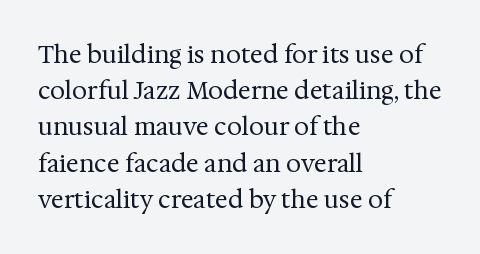
Q: Is the text bold? A: No.
Q: Is the text italic (slanted)? A: No, it is upright.
Q: Is the text underlined? A: No.
Q: How is the paragraph aligned? A: Left-aligned.
Q: Is the spacing between letters normal or unusually wide? A: Normal.
Q: Is the spacing between lines tight, normal or loose? A: Normal.
